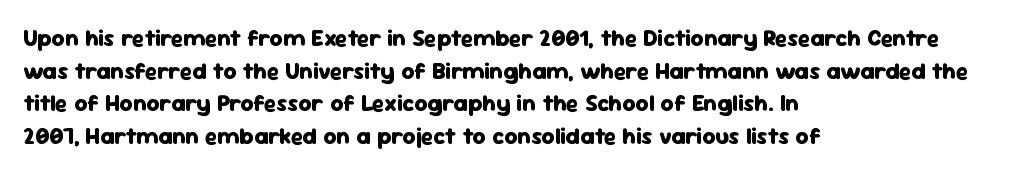
The image shows 23 px bold type, upright; set left-aligned, normal line spacing (1.42x), normal letter spacing, not underlined.
